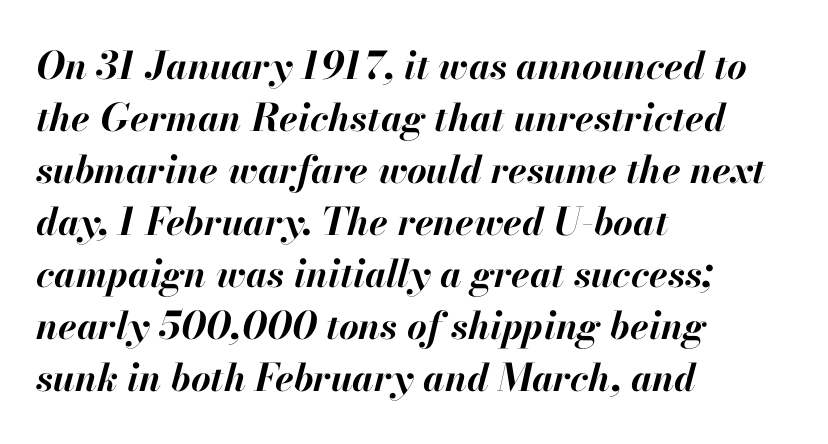
Descenders hang freely into open space. These lines are set flush left with a ragged right edge. The rendering uses a bold face; every stroke is thick and dark. Spacing verdict: proportional, widths tailored to each character. The rendering applies a slant to the glyphs.
